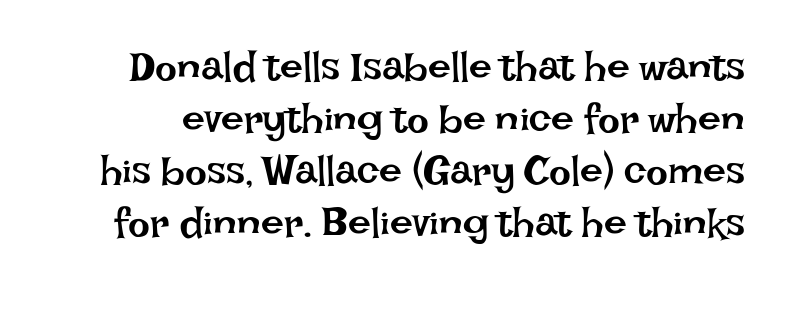
Q: Is the text bold? A: No.
Q: Is the text italic (slanted)? A: No, it is upright.
Q: Is the text underlined? A: No.
Q: Is the spacing between letters normal or unusually wide? A: Normal.
Q: Is the spacing between lines tight, normal or loose? A: Normal.
Q: Width (condensed, normal, or wide)? A: Normal.
Q: Stroke contrast? A: Low.
Q: x-height? A: Large.
Q: Monospaced? A: No.
